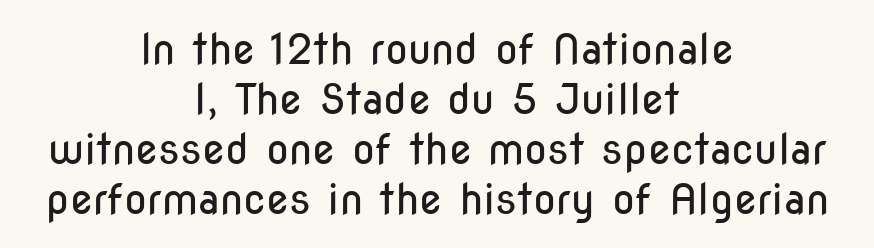
Q: Is the text bold? A: No.
Q: Is the text italic (slanted)? A: No, it is upright.
Q: Is the typeface a serif or a sans-serif typeface? A: Sans-serif.
Q: Is the text underlined? A: No.
Q: How is the paragraph aligned? A: Centered.
Q: Is the spacing between letters normal or unusually wide? A: Normal.
Q: Width (condensed, normal, or wide)? A: Condensed.
Q: Stroke contrast? A: Low.
Q: x-height? A: Medium.
Q: Monospaced? A: No.
